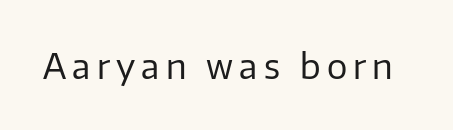
Q: Is the text bold? A: No.
Q: Is the text italic (slanted)? A: No, it is upright.
Q: Is the typeface a serif or a sans-serif typeface? A: Sans-serif.
Q: Is the text underlined? A: No.
Q: Width (condensed, normal, or wide)? A: Normal.
Q: Stroke contrast? A: Low.
Q: x-height? A: Medium.
Q: Monospaced? A: No.
